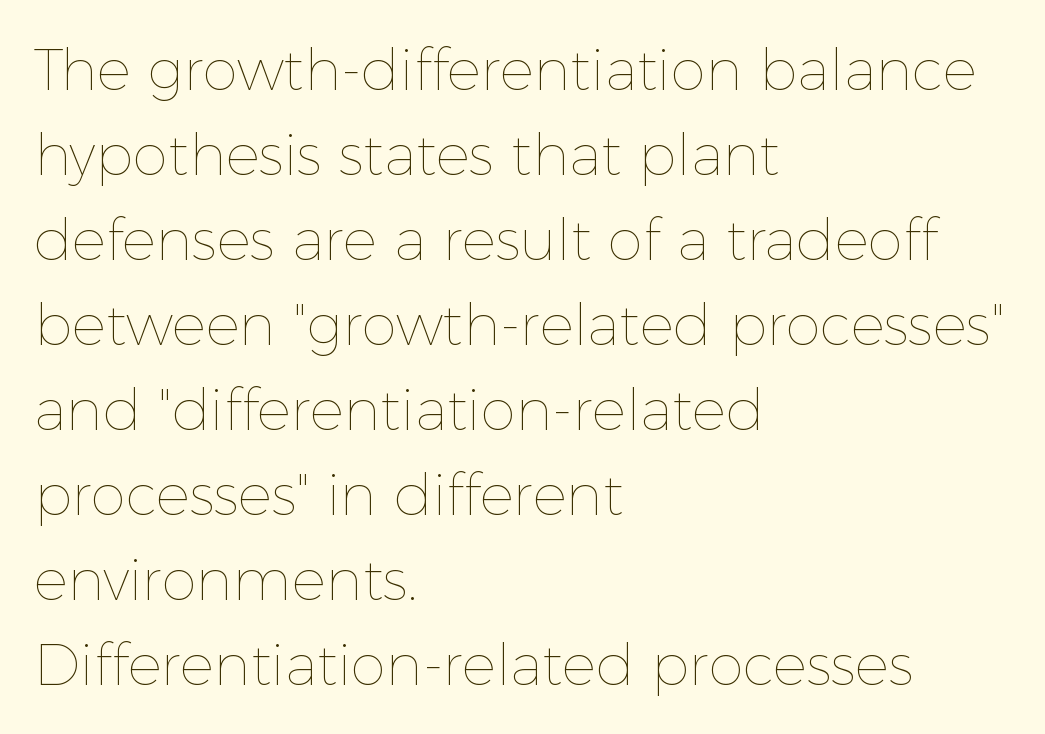
{"italic": "no", "bold": "no", "weight": "thin", "width": "normal", "x_height": "medium", "monospaced": "no", "underline": "no", "align": "left", "line_spacing": "normal", "line_spacing_ratio": 1.49, "letter_spacing": "normal", "letter_spacing_em": 0.0, "glyph_px": 57}
